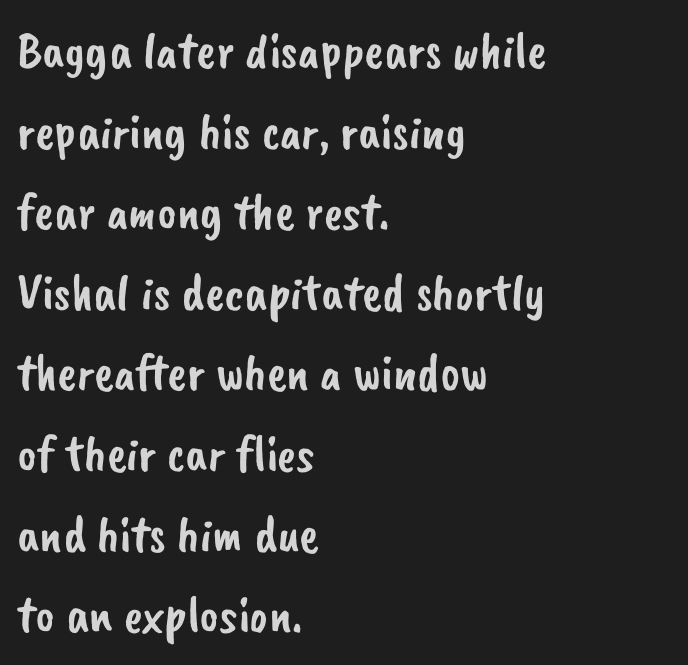
{"serif": "no", "width": "normal", "stroke_contrast": "low", "x_height": "small", "monospaced": "no", "underline": "no", "align": "left", "line_spacing": "normal", "line_spacing_ratio": 1.55, "letter_spacing": "normal", "letter_spacing_em": 0.0, "glyph_px": 52}
